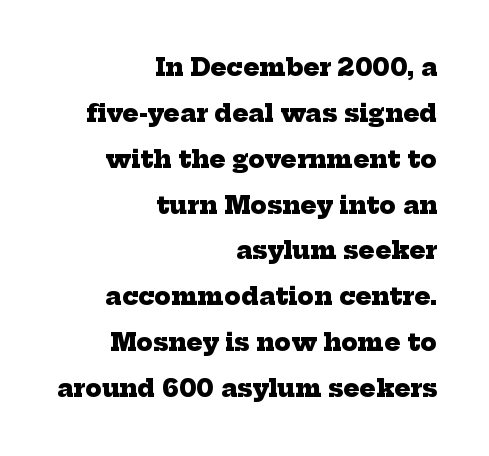
{"bold": "yes", "underline": "no", "align": "right", "line_spacing": "loose", "line_spacing_ratio": 1.91, "letter_spacing": "normal", "letter_spacing_em": 0.0, "glyph_px": 24}
